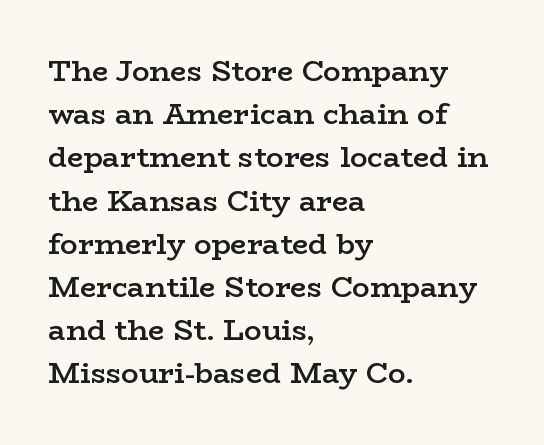
Q: Is the text bold? A: Semi-bold.
Q: Is the text italic (slanted)? A: No, it is upright.
Q: Is the typeface a serif or a sans-serif typeface? A: Serif.
Q: Is the text underlined? A: No.
Q: How is the paragraph aligned? A: Left-aligned.
Q: Is the spacing between letters normal or unusually wide? A: Normal.
Q: Is the spacing between lines tight, normal or loose? A: Normal.
Q: Width (condensed, normal, or wide)? A: Wide.
Q: Stroke contrast? A: Low.
Q: x-height? A: Medium.
Q: Monospaced? A: No.
